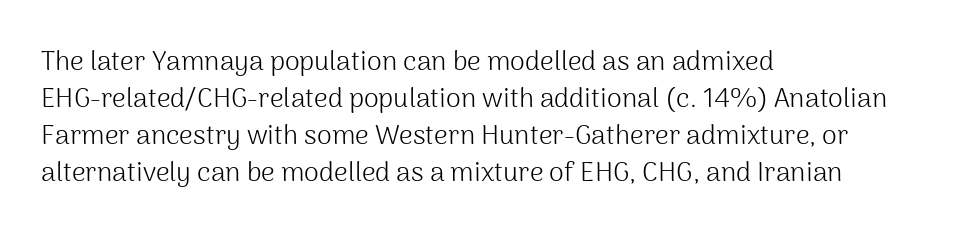
Q: Is the text bold? A: No.
Q: Is the text italic (slanted)? A: No, it is upright.
Q: Is the text underlined? A: No.
Q: How is the paragraph aligned? A: Left-aligned.
Q: Is the spacing between letters normal or unusually wide? A: Normal.
Q: Is the spacing between lines tight, normal or loose? A: Normal.
